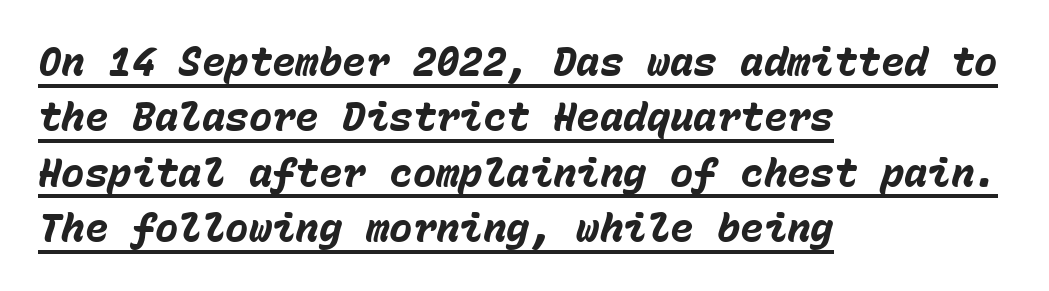
Q: Is the text bold? A: Yes.
Q: Is the text italic (slanted)? A: Yes, it leans right by about 15 degrees.
Q: Is the text underlined? A: Yes.
Q: How is the paragraph aligned? A: Left-aligned.
Q: Is the spacing between letters normal or unusually wide? A: Normal.
Q: Is the spacing between lines tight, normal or loose? A: Normal.
Q: Width (condensed, normal, or wide)? A: Normal.
Q: Stroke contrast? A: Low.
Q: x-height? A: Medium.
Q: Monospaced? A: Yes.
